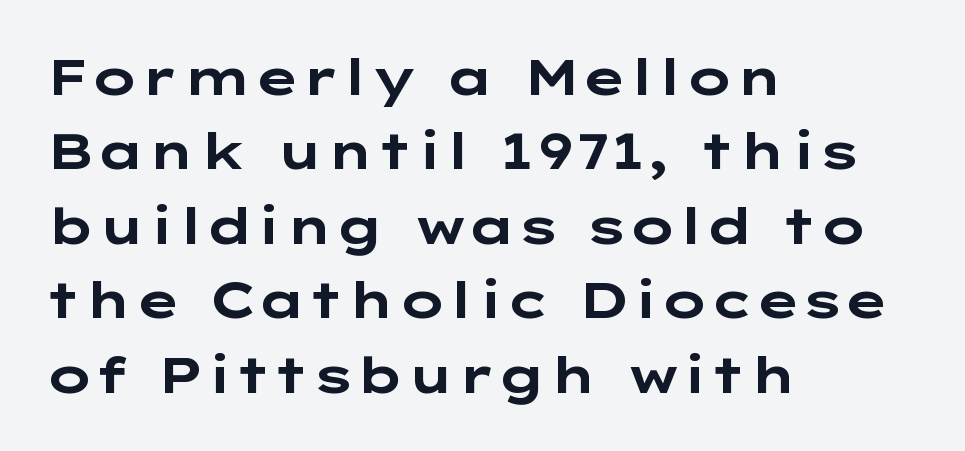
Stroke thickness is high; the sample reads as a true bold. Reading down the block, your eye returns to a fixed left position each line. No extra tracking has been applied to these lines. Check the space under the baseline: it is left empty. Vertical spacing — default. Italic? Not at all — the glyphs are vertical.
